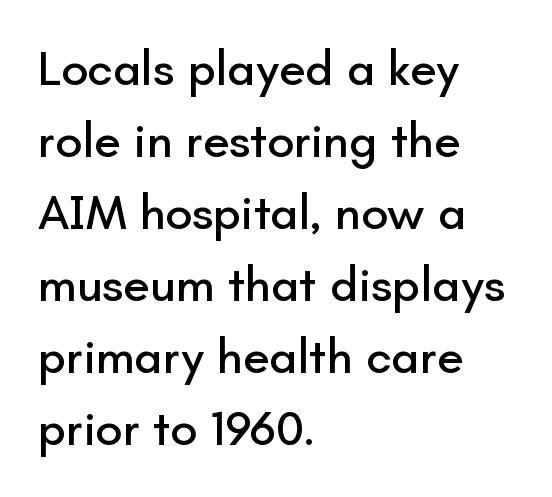
{"serif": "no", "italic": "no", "width": "normal", "stroke_contrast": "low", "x_height": "small", "monospaced": "no", "underline": "no", "align": "left", "line_spacing": "normal", "line_spacing_ratio": 1.47, "letter_spacing": "normal", "letter_spacing_em": 0.0, "glyph_px": 49}
